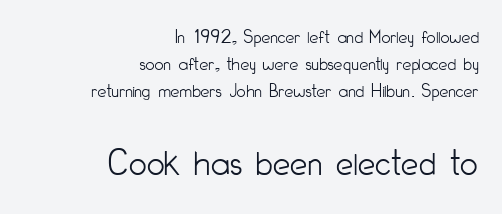
The image shows 39 px light, condensed sans-serif type, upright; set right-aligned, normal line spacing (1.36x), normal letter spacing, not underlined; the second (bottom) block is 1.95x larger; low stroke contrast and a small x-height.
